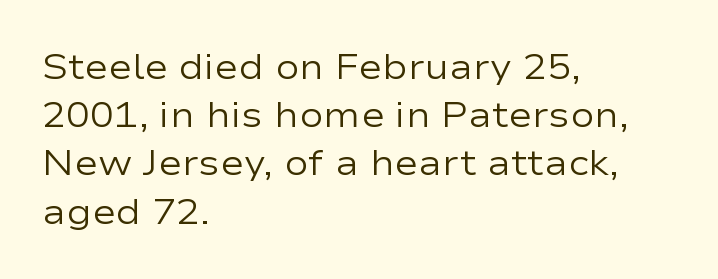
Q: Is the text bold? A: No.
Q: Is the text italic (slanted)? A: No, it is upright.
Q: Is the typeface a serif or a sans-serif typeface? A: Sans-serif.
Q: Is the text underlined? A: No.
Q: How is the paragraph aligned? A: Left-aligned.
Q: Is the spacing between letters normal or unusually wide? A: Normal.
Q: Is the spacing between lines tight, normal or loose? A: Normal.
Q: Width (condensed, normal, or wide)? A: Wide.
Q: Stroke contrast? A: Low.
Q: x-height? A: Medium.
Q: Monospaced? A: No.
